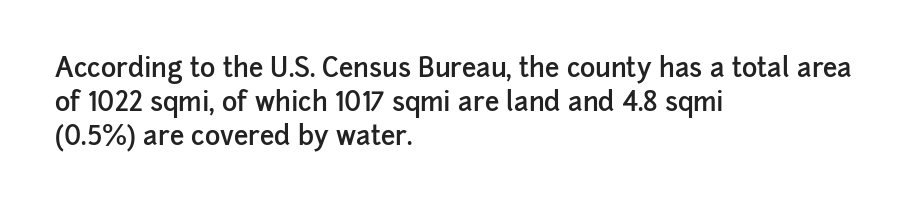
{"italic": "no", "bold": "semi", "underline": "no", "align": "left", "line_spacing": "normal", "line_spacing_ratio": 1.3, "letter_spacing": "normal", "letter_spacing_em": 0.0, "glyph_px": 26}
